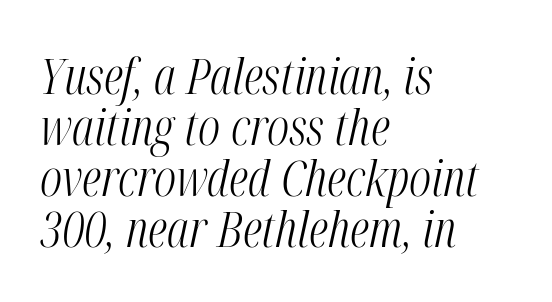
{"italic": "yes", "lean": "right", "slant_degrees": 12, "bold": "no", "weight": "light", "width": "condensed", "stroke_contrast": "medium", "x_height": "medium", "monospaced": "no", "underline": "no", "align": "left", "line_spacing": "tight", "line_spacing_ratio": 1.02, "letter_spacing": "normal", "letter_spacing_em": 0.0, "glyph_px": 50}
